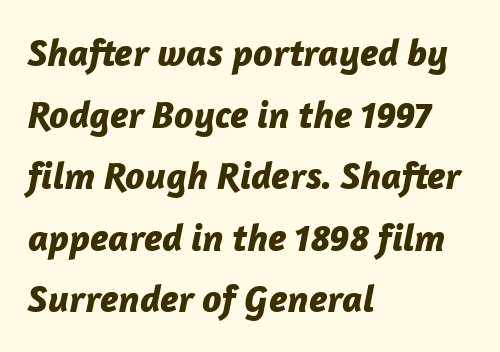
{"italic": "yes", "lean": "right", "slant_degrees": 12, "bold": "yes", "weight": "bold", "width": "normal", "stroke_contrast": "low", "x_height": "medium", "monospaced": "no", "underline": "no", "align": "left", "line_spacing": "normal", "line_spacing_ratio": 1.58, "letter_spacing": "normal", "letter_spacing_em": 0.0, "glyph_px": 39}
